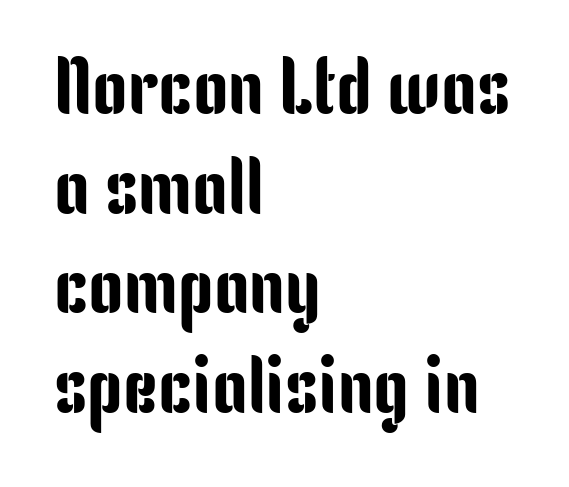
{"serif": "no", "italic": "no", "width": "condensed", "stroke_contrast": "low", "x_height": "medium", "monospaced": "no", "underline": "no", "align": "left", "line_spacing": "normal", "line_spacing_ratio": 1.26, "letter_spacing": "normal", "letter_spacing_em": 0.0, "glyph_px": 79}
